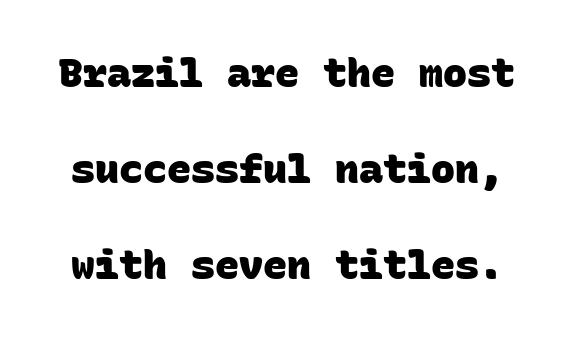
Each new line begins a long way beneath the previous one. The font is running at its bold setting. A typesetter would label this face a sans. Beneath every word, the page is bare. How are the letters spaced? Ordinarily, with no added tracking.
